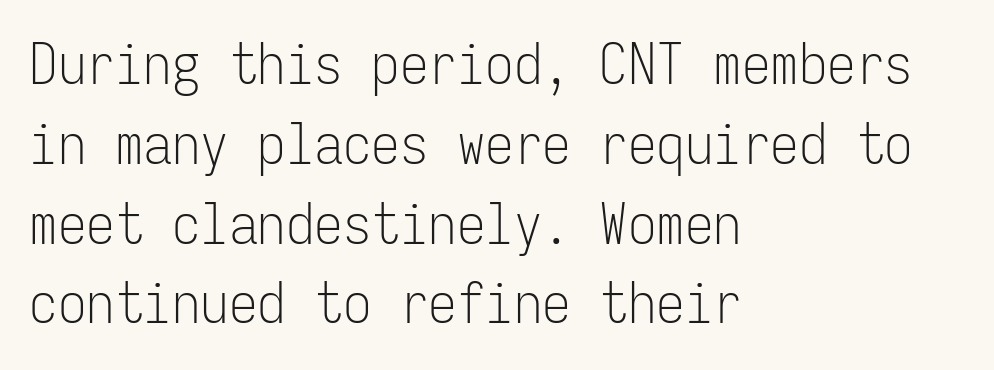
Unlike a traditional serif, this face leaves its strokes unadorned. A typesetter would call this zero additional tracking. Nope, not italic — everything's standing straight. Short and long lines alike share a common starting point at left.
